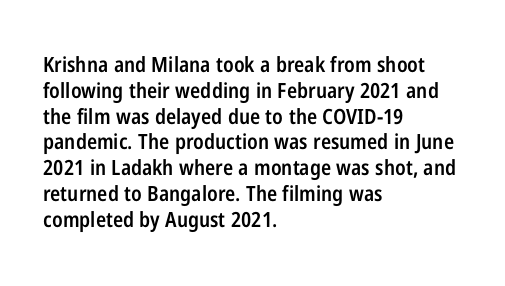
Weight: semibold (demi). Clear beneath every line of the passage. Nothing unusual about the tracking: characters are spaced as the font intends. Notice how the stems are strictly vertical — no italics here. This sample is left-justified, so line endings fall wherever the words run out.
